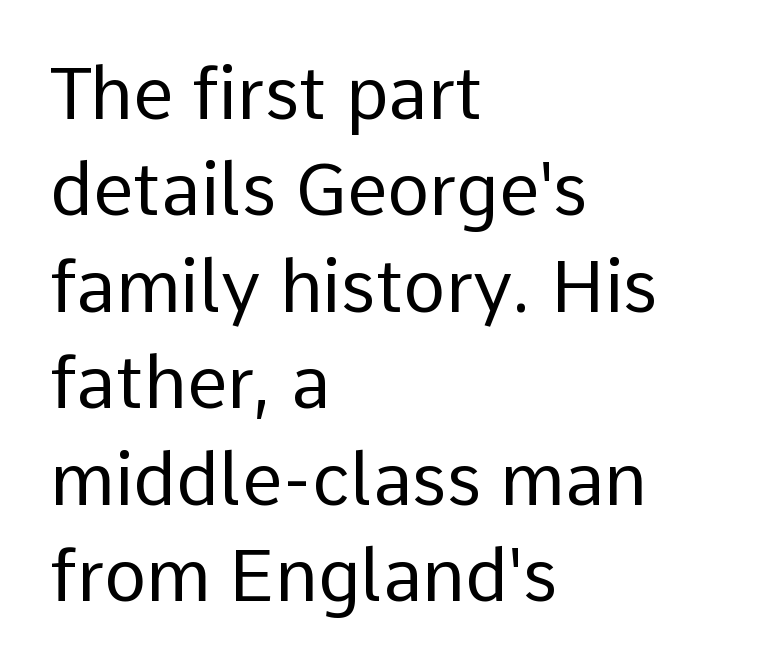
The leading is moderate, giving the passage an even texture. Here the glyphs are tracked normally, forming tight word shapes. A typesetter would mark this as roman, not italic. The strip under each line holds only bare page. This sample has the flowing, uneven cadence of proportional lettering. Each stroke keeps to a modest, everyday thickness or less.
